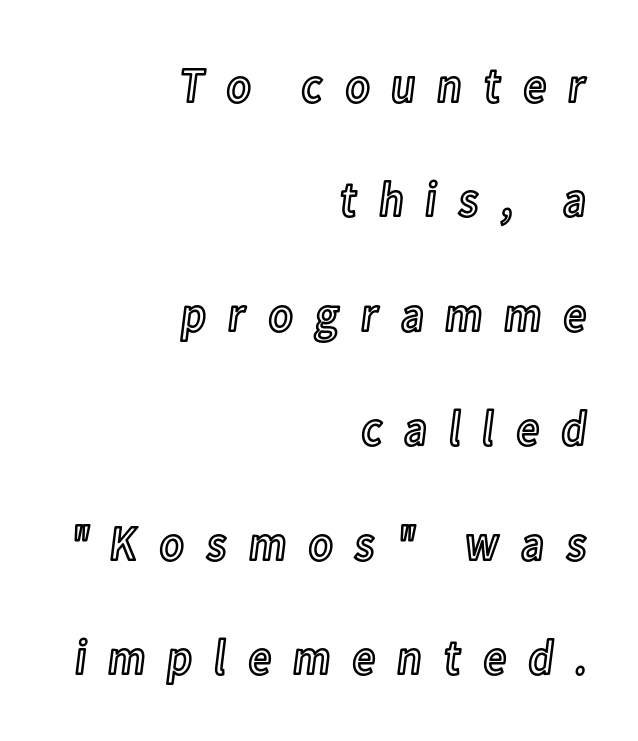
Someone cranked the tracking dial way up on this one. Varying glyph widths throughout — classic text-font behaviour. The space between consecutive lines is lavish. Each line ends at the same right margin while the left side varies. Underlining? Definitely not there.
